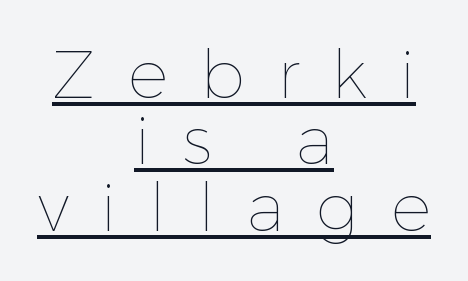
Italic? Not at all — the glyphs are vertical. Notice how descenders almost collide with the ascenders below — that's tight leading. This rendering widens character spacing well past its baseline value. Do the characters align in a grid? No, the font is proportional. This rendering features underlined lettering. A centered setting, common on invitations and titles, is used for this passage.
